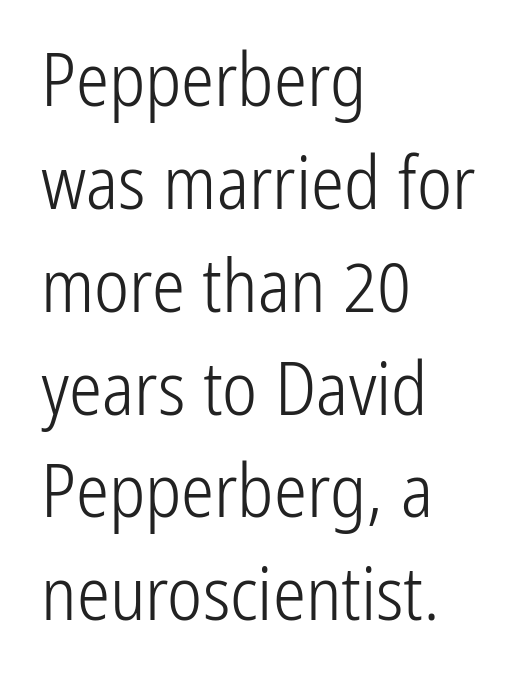
{"serif": "no", "italic": "no", "bold": "no", "weight": "light", "width": "condensed", "stroke_contrast": "low", "x_height": "medium", "monospaced": "no", "underline": "no", "align": "left", "line_spacing": "normal", "line_spacing_ratio": 1.39, "letter_spacing": "normal", "letter_spacing_em": 0.0, "glyph_px": 74}
